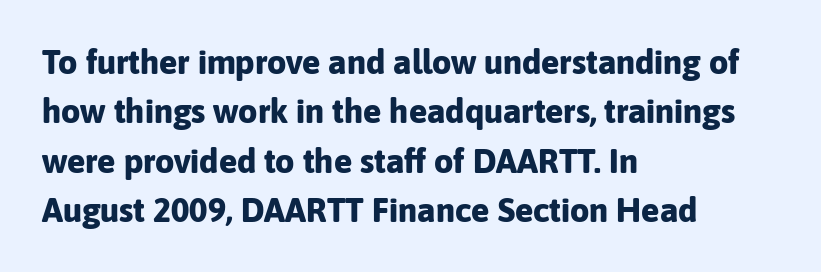
Caption: standard tracking, unaltered. Compared with a centered layout, this one pins lines to the left instead. Type style note: lacks serifs. No word sits above an underline. The rendering uses a bold face; every stroke is thick and dark. Looks like regular typesetting: each glyph gets only the width it needs.
